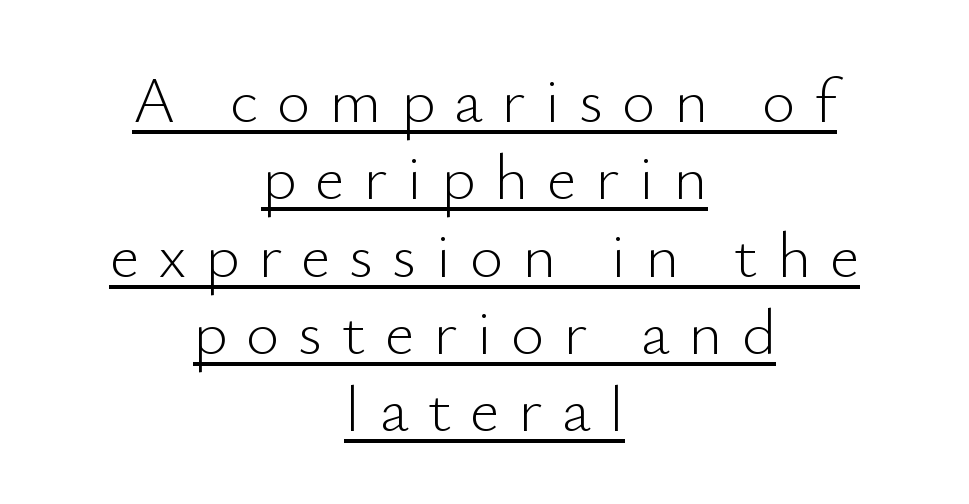
{"serif": "no", "italic": "no", "bold": "no", "weight": "light", "width": "normal", "stroke_contrast": "low", "x_height": "small", "monospaced": "no", "underline": "yes", "align": "center", "line_spacing_ratio": 1.19, "letter_spacing": "wide", "letter_spacing_em": 0.29, "glyph_px": 65}
